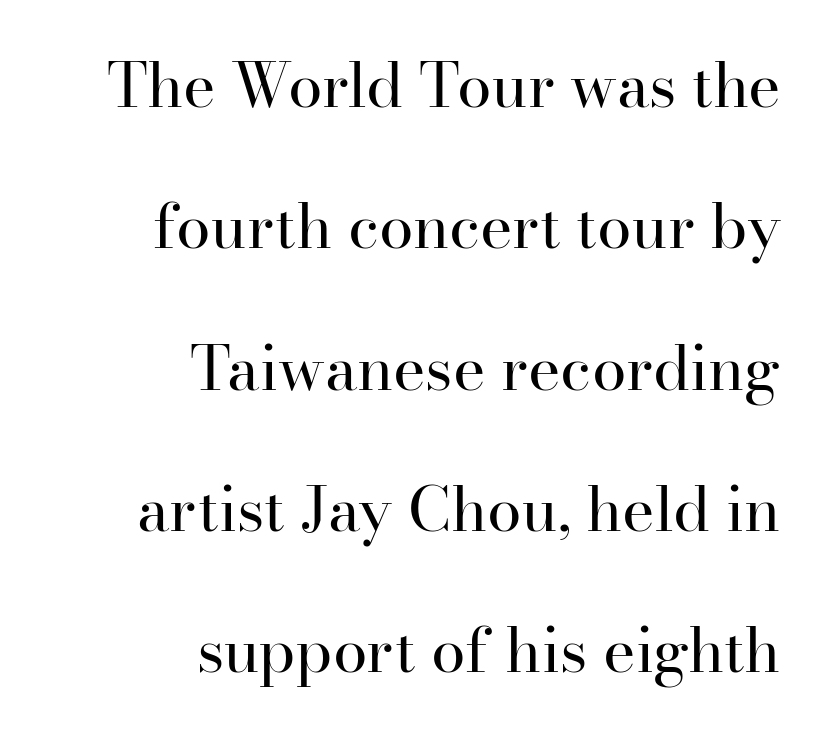
The image shows 62 px regular-weight serif type, upright; set right-aligned, loose line spacing (2.28x), normal letter spacing, not underlined; high stroke contrast and a small x-height.
